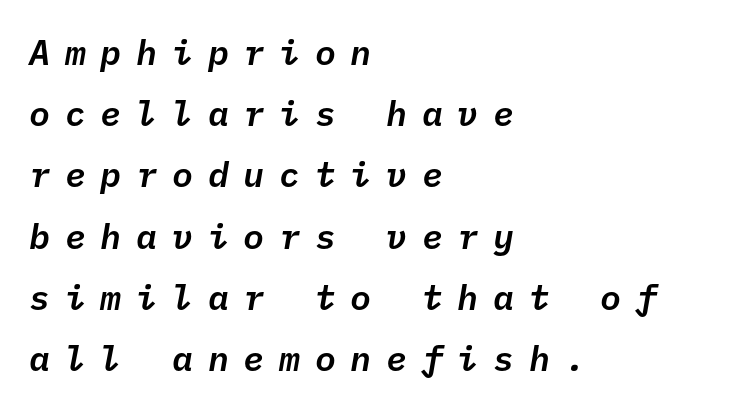
{"italic": "yes", "lean": "right", "slant_degrees": 10, "width": "normal", "stroke_contrast": "low", "x_height": "medium", "monospaced": "yes", "underline": "no", "align": "left", "line_spacing_ratio": 1.75, "letter_spacing": "wide", "letter_spacing_em": 0.42, "glyph_px": 35}
